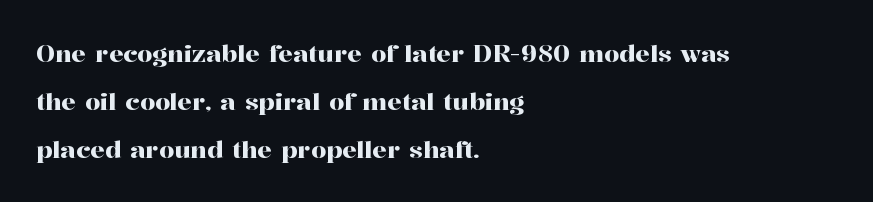
Q: Is the text italic (slanted)? A: No, it is upright.
Q: Is the text underlined? A: No.
Q: How is the paragraph aligned? A: Left-aligned.
Q: Is the spacing between letters normal or unusually wide? A: Normal.
Q: Is the spacing between lines tight, normal or loose? A: Loose.
